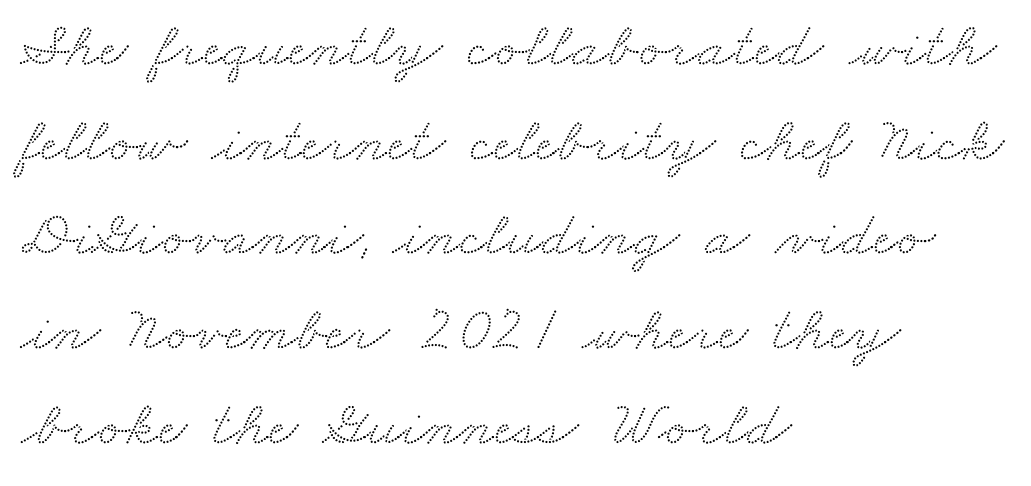
Look at the bottom of the vertical strokes: they flare into serifs here. Here the designer chose a conventional face with non-uniform glyph widths. Only glyphs here, with clear space below each row. Is there much room between lines? A standard amount, neither cramped nor airy. Each word holds together tightly as a unit, with standard inter-letter gaps.
